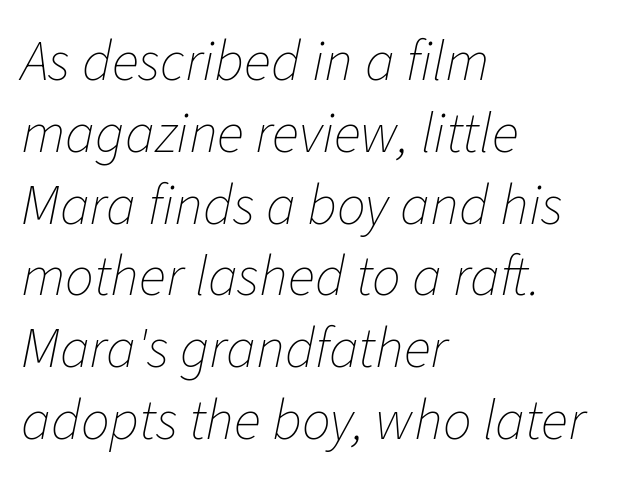
The image shows 57 px thin type, italic (leaning right); set left-aligned, normal line spacing (1.26x), normal letter spacing, not underlined; low stroke contrast and a medium x-height.
